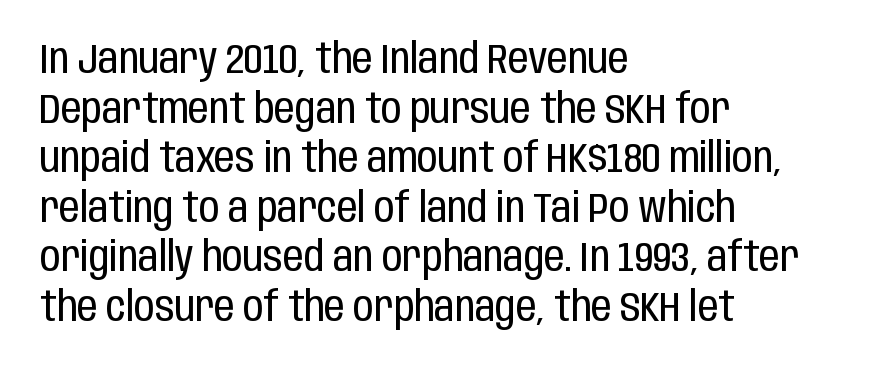
{"serif": "no", "italic": "no", "bold": "no", "weight": "regular", "width": "condensed", "stroke_contrast": "low", "x_height": "large", "monospaced": "no", "underline": "no", "align": "left", "line_spacing_ratio": 1.21, "letter_spacing": "normal", "letter_spacing_em": 0.0, "glyph_px": 41}
